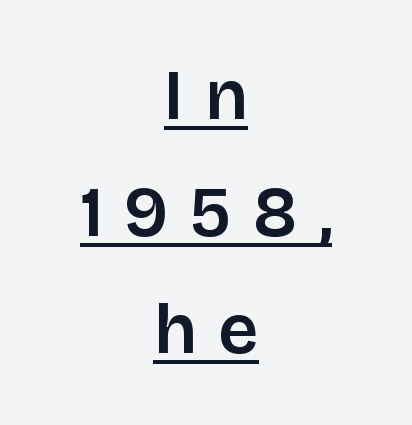
The image shows 70 px sans-serif type, upright; set centered, normal line spacing (1.67x), unusually wide letter spacing (+0.3 em), underlined; low stroke contrast and a large x-height.
